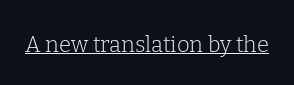
{"italic": "no", "bold": "no", "underline": "yes", "letter_spacing": "normal", "letter_spacing_em": 0.0, "glyph_px": 22}
